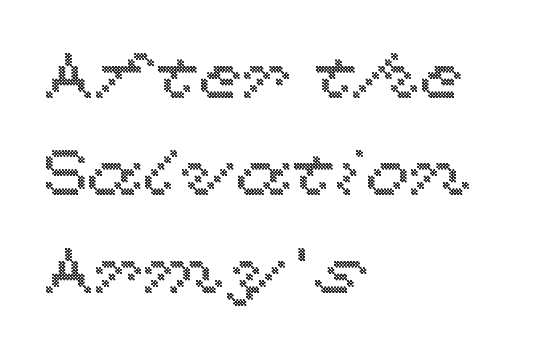
{"width": "wide", "x_height": "medium", "monospaced": "no", "underline": "no", "align": "left", "line_spacing": "normal", "line_spacing_ratio": 1.52, "letter_spacing": "normal", "letter_spacing_em": 0.0, "glyph_px": 64}
